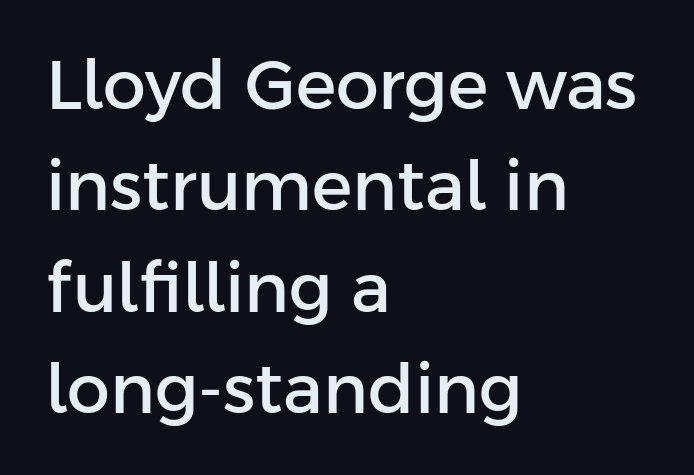
{"serif": "no", "italic": "no", "width": "normal", "stroke_contrast": "low", "x_height": "medium", "monospaced": "no", "underline": "no", "align": "left", "line_spacing": "normal", "line_spacing_ratio": 1.49, "letter_spacing": "normal", "letter_spacing_em": 0.0, "glyph_px": 68}
